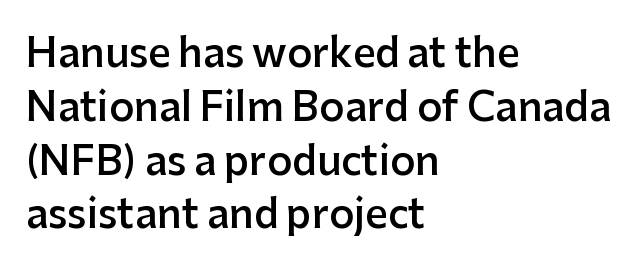
{"serif": "no", "italic": "no", "bold": "semi", "weight": "semibold", "width": "normal", "stroke_contrast": "low", "x_height": "medium", "monospaced": "no", "underline": "no", "align": "left", "line_spacing": "normal", "line_spacing_ratio": 1.38, "letter_spacing": "normal", "letter_spacing_em": 0.0, "glyph_px": 39}
